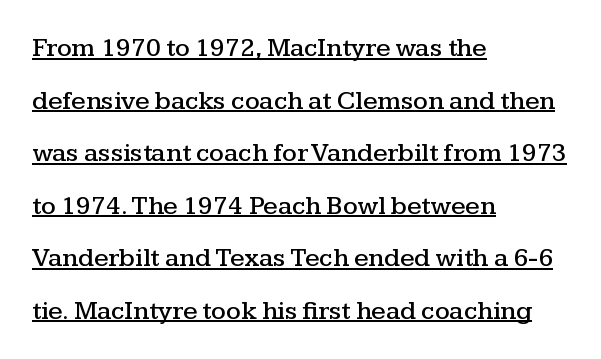
The image shows 26 px text type, upright; set left-aligned, loose line spacing (2.02x), normal letter spacing, underlined.
